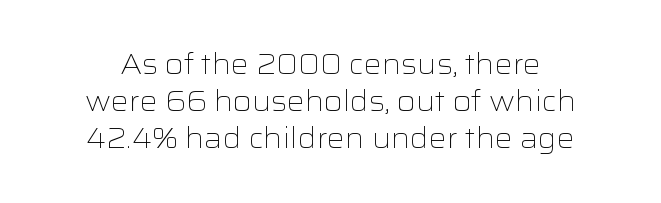
Is this a heavy cut? Hardly; it is regular or lighter. No extra tracking has been applied to these lines. Nobody drew a line under any word here. A student would call this center alignment; a typographer would say set centered. In terms of letterform style, serifs are entirely absent.
